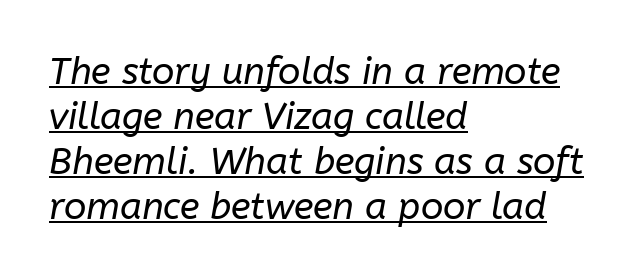
Q: Is the text bold? A: No.
Q: Is the text italic (slanted)? A: Yes, it leans right by about 10 degrees.
Q: Is the text underlined? A: Yes.
Q: How is the paragraph aligned? A: Left-aligned.
Q: Is the spacing between letters normal or unusually wide? A: Normal.
Q: Width (condensed, normal, or wide)? A: Normal.
Q: Stroke contrast? A: Low.
Q: x-height? A: Medium.
Q: Monospaced? A: No.
